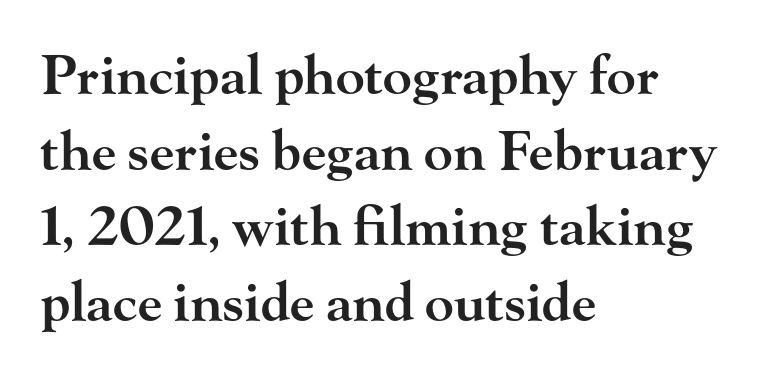
The image shows 54 px semibold, wide serif type, upright; set left-aligned, normal line spacing (1.4x), normal letter spacing, not underlined; high stroke contrast and a small x-height.
